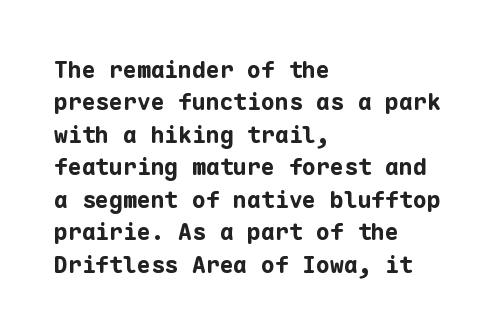
Q: Is the text bold? A: Yes.
Q: Is the text italic (slanted)? A: No, it is upright.
Q: Is the text underlined? A: No.
Q: How is the paragraph aligned? A: Left-aligned.
Q: Is the spacing between letters normal or unusually wide? A: Normal.
Q: Is the spacing between lines tight, normal or loose? A: Normal.
